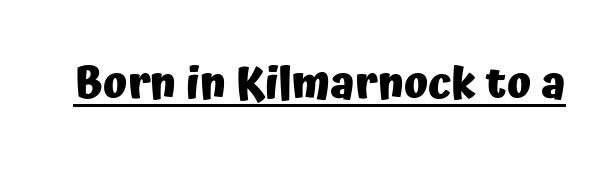
The image shows 44 px heavy sans-serif type, upright; set normal letter spacing, underlined; low stroke contrast and a medium x-height.
